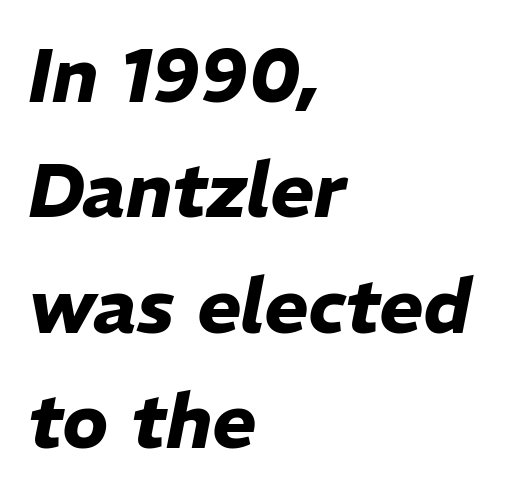
Q: Is the text bold? A: Yes.
Q: Is the text italic (slanted)? A: Yes, it leans right by about 11 degrees.
Q: Is the text underlined? A: No.
Q: How is the paragraph aligned? A: Left-aligned.
Q: Is the spacing between letters normal or unusually wide? A: Normal.
Q: Is the spacing between lines tight, normal or loose? A: Normal.
Q: Width (condensed, normal, or wide)? A: Normal.
Q: Stroke contrast? A: Low.
Q: x-height? A: Medium.
Q: Monospaced? A: No.
